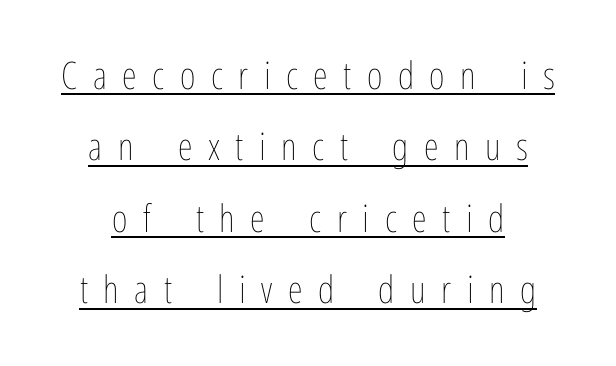
Do the characters align in a grid? No, the font is proportional. Every word sits above its own underline. Weight: in the light-to-regular range. Characters remain perfectly vertical along every line. Short note: letters widely spaced.
